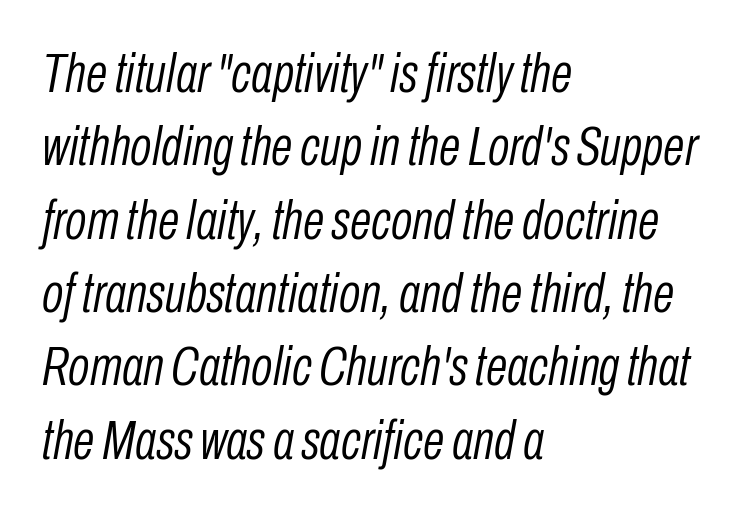
Q: Is the text bold? A: No.
Q: Is the text italic (slanted)? A: Yes, it leans right by about 10 degrees.
Q: Is the text underlined? A: No.
Q: How is the paragraph aligned? A: Left-aligned.
Q: Is the spacing between letters normal or unusually wide? A: Normal.
Q: Is the spacing between lines tight, normal or loose? A: Normal.
Q: Width (condensed, normal, or wide)? A: Condensed.
Q: Stroke contrast? A: Low.
Q: x-height? A: Medium.
Q: Monospaced? A: No.
